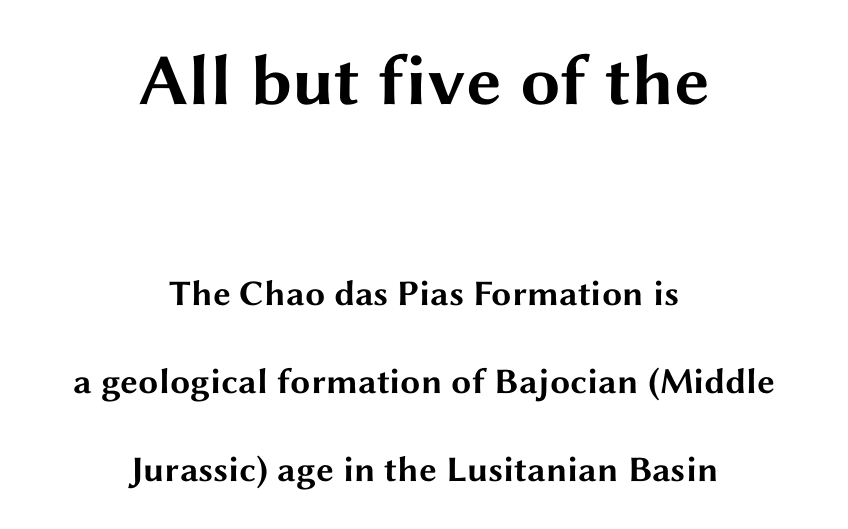
Q: Is the text bold? A: Yes.
Q: Is the text italic (slanted)? A: No, it is upright.
Q: Is the typeface a serif or a sans-serif typeface? A: Sans-serif.
Q: Is the text underlined? A: No.
Q: How is the paragraph aligned? A: Centered.
Q: Is the spacing between letters normal or unusually wide? A: Normal.
Q: Is the spacing between lines tight, normal or loose? A: Loose.
Q: Which block of text is set in a larger size, the first (top) or the second (bottom)? A: The first (top) one.
Q: Width (condensed, normal, or wide)? A: Wide.
Q: Stroke contrast? A: Medium.
Q: x-height? A: Medium.
Q: Monospaced? A: No.
